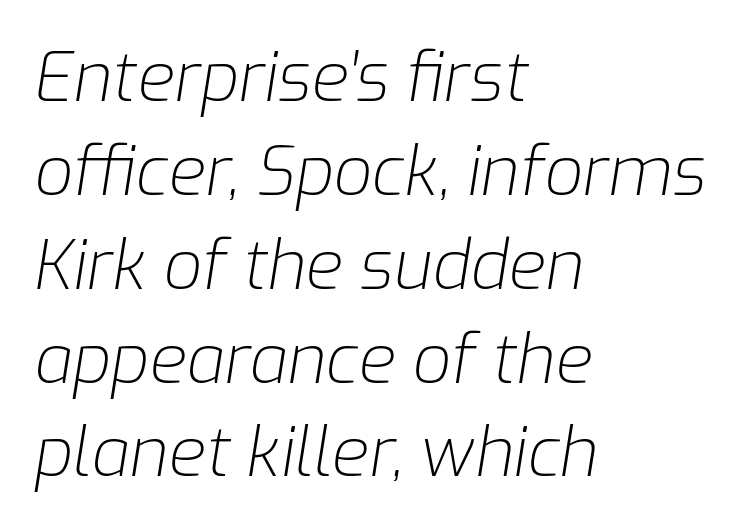
Q: Is the text bold? A: No.
Q: Is the text italic (slanted)? A: Yes, it leans right by about 9 degrees.
Q: Is the text underlined? A: No.
Q: How is the paragraph aligned? A: Left-aligned.
Q: Is the spacing between letters normal or unusually wide? A: Normal.
Q: Is the spacing between lines tight, normal or loose? A: Normal.
Q: Width (condensed, normal, or wide)? A: Normal.
Q: Stroke contrast? A: Low.
Q: x-height? A: Medium.
Q: Monospaced? A: No.
